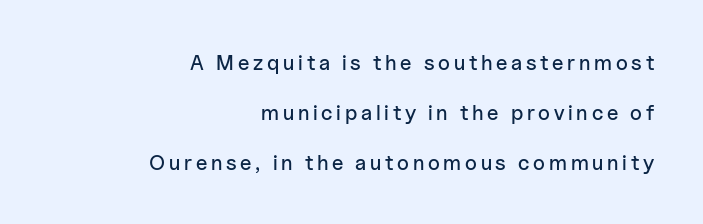
The image shows 21 px text type, upright; set right-aligned, loose line spacing (2.38x), not underlined.
